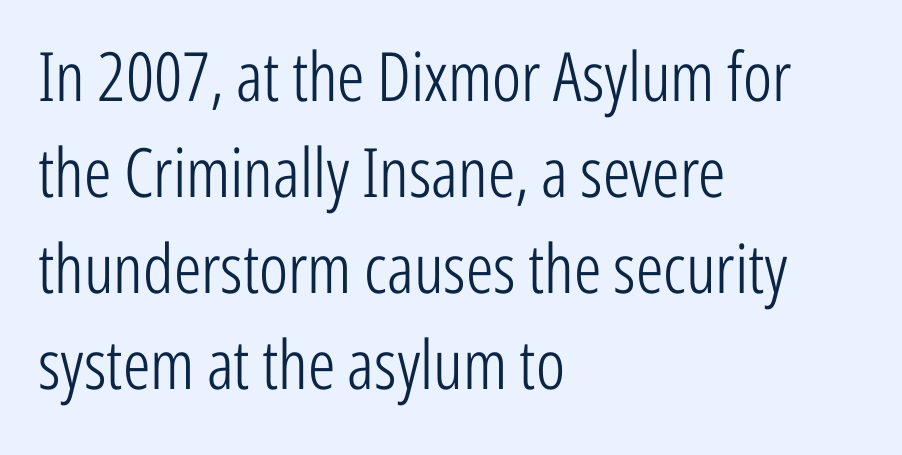
Q: Is the text bold? A: No.
Q: Is the text italic (slanted)? A: No, it is upright.
Q: Is the typeface a serif or a sans-serif typeface? A: Sans-serif.
Q: Is the text underlined? A: No.
Q: How is the paragraph aligned? A: Left-aligned.
Q: Is the spacing between letters normal or unusually wide? A: Normal.
Q: Is the spacing between lines tight, normal or loose? A: Normal.
Q: Width (condensed, normal, or wide)? A: Condensed.
Q: Stroke contrast? A: Low.
Q: x-height? A: Medium.
Q: Monospaced? A: No.
